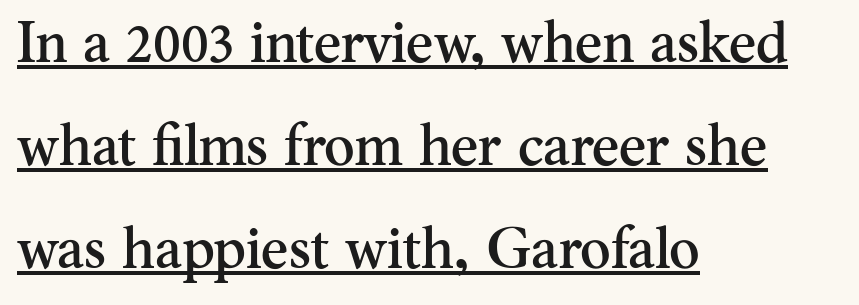
{"serif": "yes", "italic": "no", "width": "normal", "stroke_contrast": "medium", "x_height": "small", "monospaced": "no", "underline": "yes", "align": "left", "line_spacing_ratio": 1.78, "letter_spacing": "normal", "letter_spacing_em": 0.0, "glyph_px": 58}
